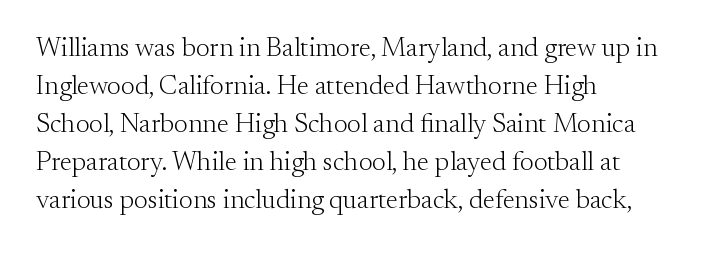
Q: Is the text bold? A: No.
Q: Is the text italic (slanted)? A: No, it is upright.
Q: Is the text underlined? A: No.
Q: How is the paragraph aligned? A: Left-aligned.
Q: Is the spacing between letters normal or unusually wide? A: Normal.
Q: Is the spacing between lines tight, normal or loose? A: Normal.
